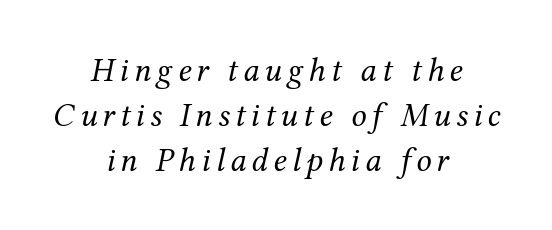
The image shows 34 px regular-weight serif type, italic (leaning right); set centered, normal line spacing (1.32x), not underlined; medium stroke contrast and a medium x-height.
